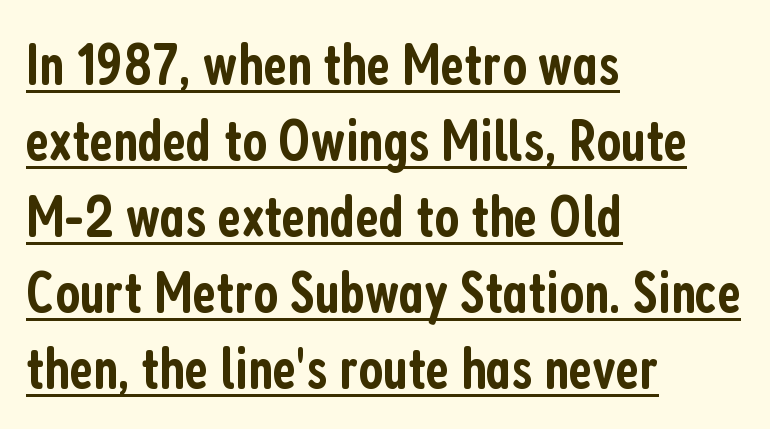
Q: Is the text bold? A: Semi-bold.
Q: Is the text italic (slanted)? A: No, it is upright.
Q: Is the typeface a serif or a sans-serif typeface? A: Sans-serif.
Q: Is the text underlined? A: Yes.
Q: How is the paragraph aligned? A: Left-aligned.
Q: Is the spacing between letters normal or unusually wide? A: Normal.
Q: Is the spacing between lines tight, normal or loose? A: Normal.
Q: Width (condensed, normal, or wide)? A: Condensed.
Q: Stroke contrast? A: Low.
Q: x-height? A: Medium.
Q: Monospaced? A: No.
